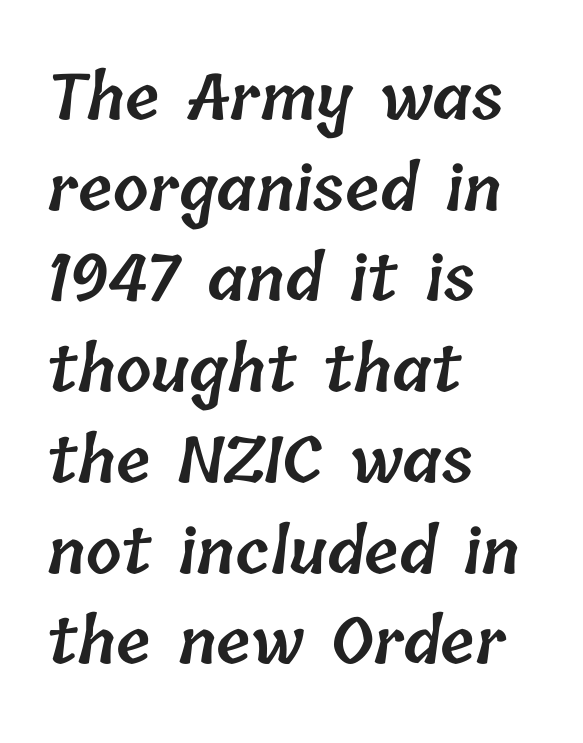
{"bold": "semi", "weight": "semibold", "width": "normal", "stroke_contrast": "low", "x_height": "medium", "monospaced": "no", "underline": "no", "align": "left", "line_spacing": "normal", "line_spacing_ratio": 1.44, "letter_spacing": "normal", "letter_spacing_em": 0.0, "glyph_px": 63}
